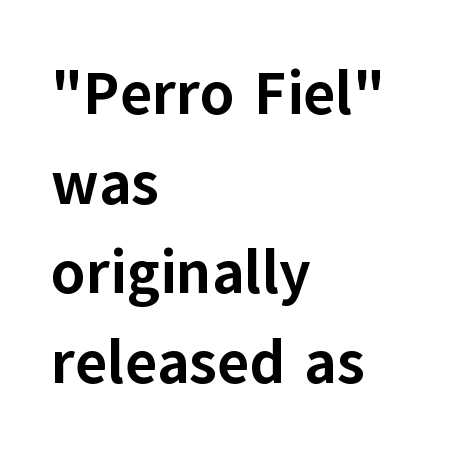
The rendering uses a bold face; every stroke is thick and dark. Spacing verdict: proportional, widths tailored to each character. Evenly set lines give the paragraph a standard silhouette. Tracking value appears to be zero — textbook default spacing.
